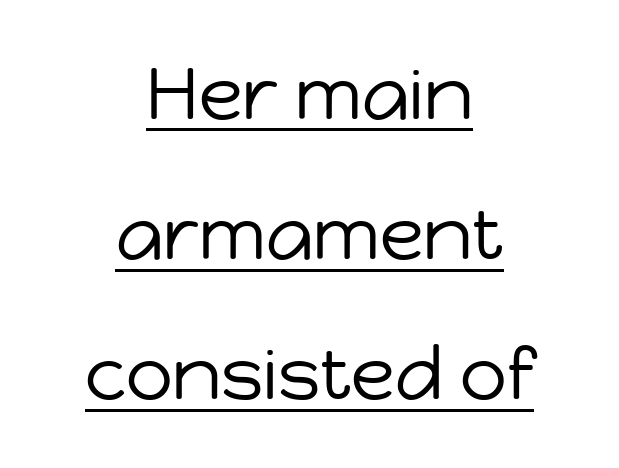
The rendered words wear a rule along their underside. Think of a printed novel: that variable character pitch is what you see here. Every character sits straight up, as roman type does. This sample uses plain, unmodified letter spacing.
